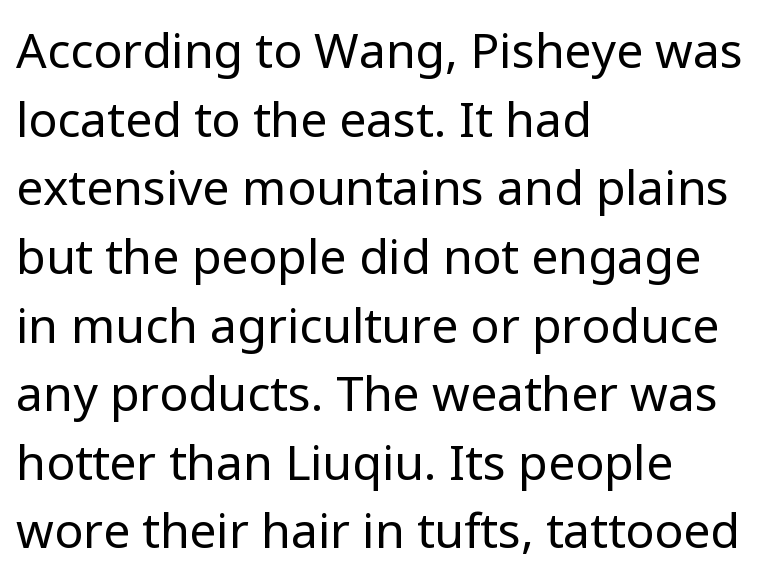
The image shows 48 px regular-weight sans-serif type, upright; set left-aligned, normal line spacing (1.43x), normal letter spacing, not underlined; low stroke contrast and a medium x-height.
